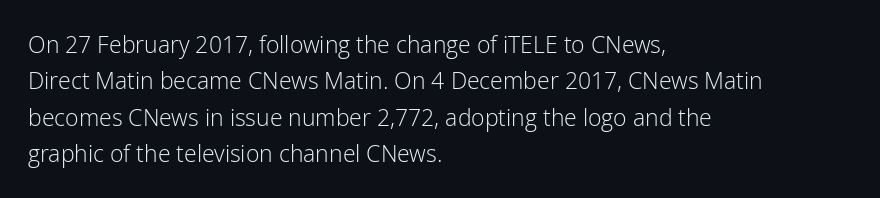
The image shows 23 px text type, upright; set left-aligned, normal line spacing (1.58x), normal letter spacing, not underlined.
